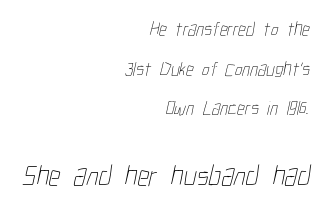
The image shows 29 px thin, condensed type; set right-aligned, loose line spacing (2.08x), normal letter spacing, not underlined; the second (bottom) block is 1.53x larger; low stroke contrast and a medium x-height.
